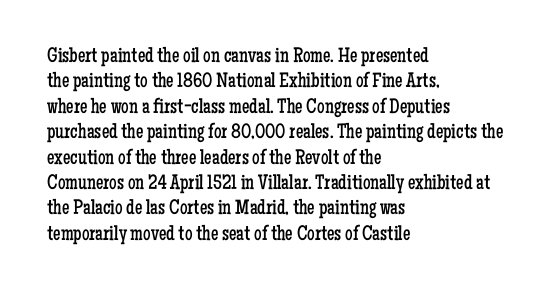
Q: Is the text bold? A: No.
Q: Is the text italic (slanted)? A: No, it is upright.
Q: Is the text underlined? A: No.
Q: How is the paragraph aligned? A: Left-aligned.
Q: Is the spacing between letters normal or unusually wide? A: Normal.
